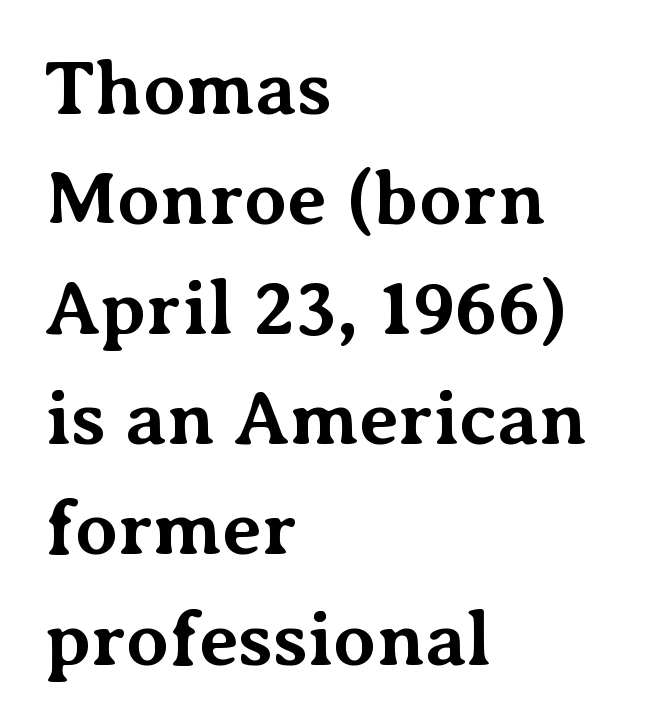
{"serif": "yes", "italic": "no", "bold": "yes", "weight": "bold", "width": "normal", "stroke_contrast": "medium", "x_height": "medium", "monospaced": "no", "underline": "no", "align": "left", "line_spacing": "normal", "line_spacing_ratio": 1.43, "letter_spacing": "normal", "letter_spacing_em": 0.0, "glyph_px": 77}
